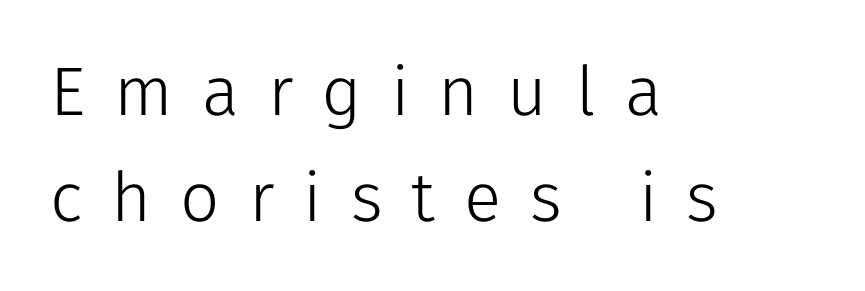
Where is the straight margin? On the left. This sample uses expanded letter spacing, leaving extra air between glyphs. This rendering employs a face without finishing strokes, i.e., a sans-serif. Italic? Not at all — the glyphs are vertical. Is the stroke heavy? The answer is a plain regular-or-lighter.
